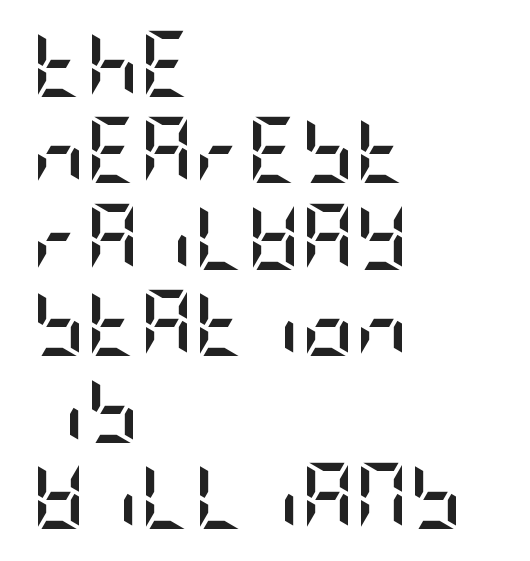
The image shows 66 px semibold, condensed sans-serif type, upright; set left-aligned, normal line spacing (1.31x), normal letter spacing, not underlined; low stroke contrast and a large x-height.
